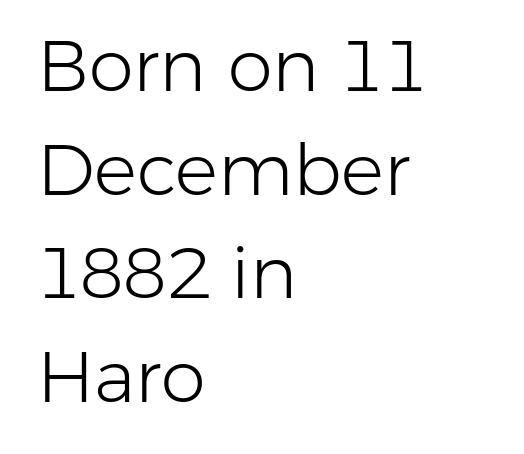
{"serif": "no", "italic": "no", "bold": "no", "weight": "light", "width": "normal", "stroke_contrast": "low", "x_height": "medium", "monospaced": "no", "underline": "no", "align": "left", "line_spacing": "normal", "line_spacing_ratio": 1.44, "letter_spacing": "normal", "letter_spacing_em": 0.0, "glyph_px": 72}
